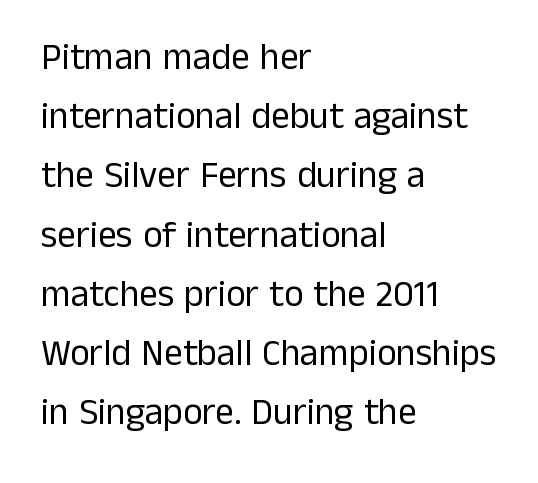
Q: Is the text bold? A: No.
Q: Is the text italic (slanted)? A: No, it is upright.
Q: Is the typeface a serif or a sans-serif typeface? A: Sans-serif.
Q: Is the text underlined? A: No.
Q: How is the paragraph aligned? A: Left-aligned.
Q: Is the spacing between letters normal or unusually wide? A: Normal.
Q: Is the spacing between lines tight, normal or loose? A: Normal.
Q: Width (condensed, normal, or wide)? A: Normal.
Q: Stroke contrast? A: Low.
Q: x-height? A: Medium.
Q: Monospaced? A: No.
